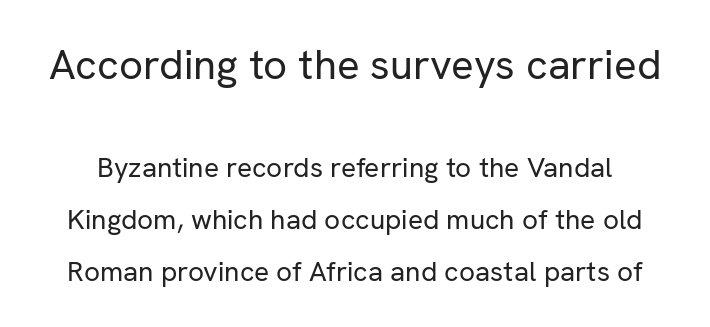
The image shows 42 px regular-weight sans-serif type, upright; set line spacing 1.86x, normal letter spacing, not underlined; the first (top) block is 1.5x larger; low stroke contrast and a medium x-height.
